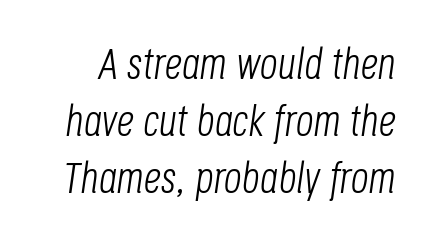
{"italic": "yes", "lean": "right", "slant_degrees": 8, "bold": "no", "weight": "light", "width": "condensed", "stroke_contrast": "low", "x_height": "large", "monospaced": "no", "underline": "no", "line_spacing": "normal", "line_spacing_ratio": 1.3, "letter_spacing": "normal", "letter_spacing_em": 0.0, "glyph_px": 44}
